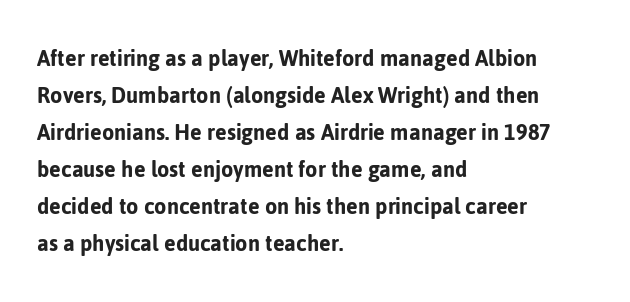
The image shows 25 px text type, upright; set left-aligned, normal line spacing (1.48x), normal letter spacing, not underlined.
